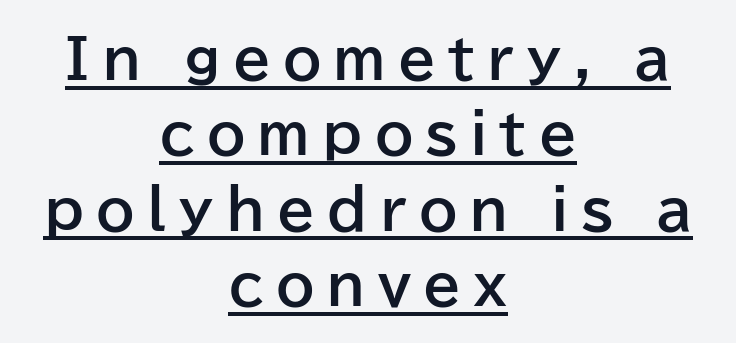
Q: Is the text bold? A: Yes.
Q: Is the text italic (slanted)? A: No, it is upright.
Q: Is the typeface a serif or a sans-serif typeface? A: Sans-serif.
Q: Is the text underlined? A: Yes.
Q: How is the paragraph aligned? A: Centered.
Q: Is the spacing between letters normal or unusually wide? A: Unusually wide.
Q: Is the spacing between lines tight, normal or loose? A: Normal.
Q: Width (condensed, normal, or wide)? A: Normal.
Q: Stroke contrast? A: Low.
Q: x-height? A: Medium.
Q: Monospaced? A: No.
